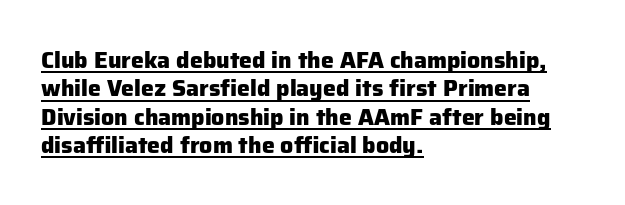
{"italic": "no", "bold": "yes", "underline": "yes", "align": "left", "line_spacing_ratio": 1.23, "letter_spacing": "normal", "letter_spacing_em": 0.0, "glyph_px": 23}
